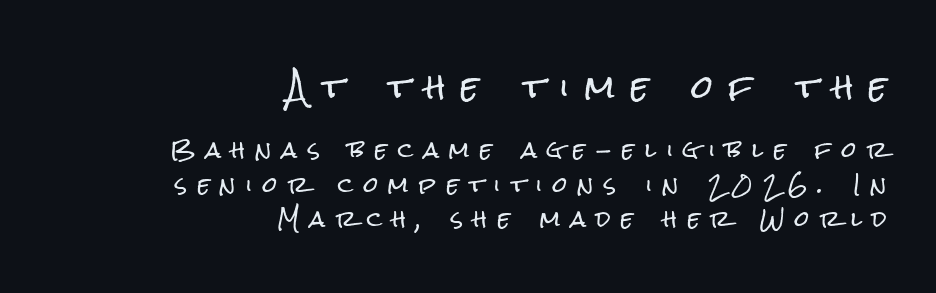
Q: Is the text italic (slanted)? A: No, it is upright.
Q: Is the typeface a serif or a sans-serif typeface? A: Sans-serif.
Q: Is the text underlined? A: No.
Q: How is the paragraph aligned? A: Right-aligned.
Q: Is the spacing between letters normal or unusually wide? A: Unusually wide.
Q: Is the spacing between lines tight, normal or loose? A: Normal.
Q: Which block of text is set in a larger size, the first (top) or the second (bottom)? A: The first (top) one.
Q: Width (condensed, normal, or wide)? A: Condensed.
Q: Stroke contrast? A: Low.
Q: x-height? A: Medium.
Q: Monospaced? A: No.
